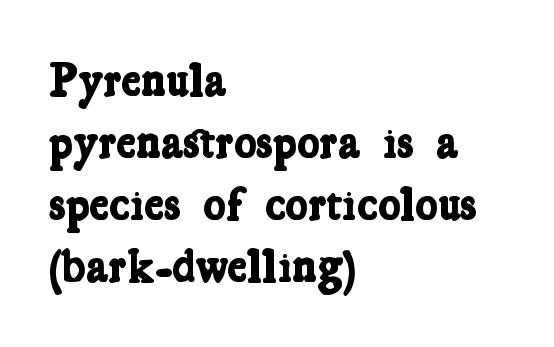
{"serif": "yes", "bold": "yes", "weight": "bold", "width": "condensed", "stroke_contrast": "low", "x_height": "medium", "monospaced": "no", "underline": "no", "align": "left", "line_spacing": "normal", "line_spacing_ratio": 1.32, "letter_spacing": "normal", "letter_spacing_em": 0.0, "glyph_px": 47}
